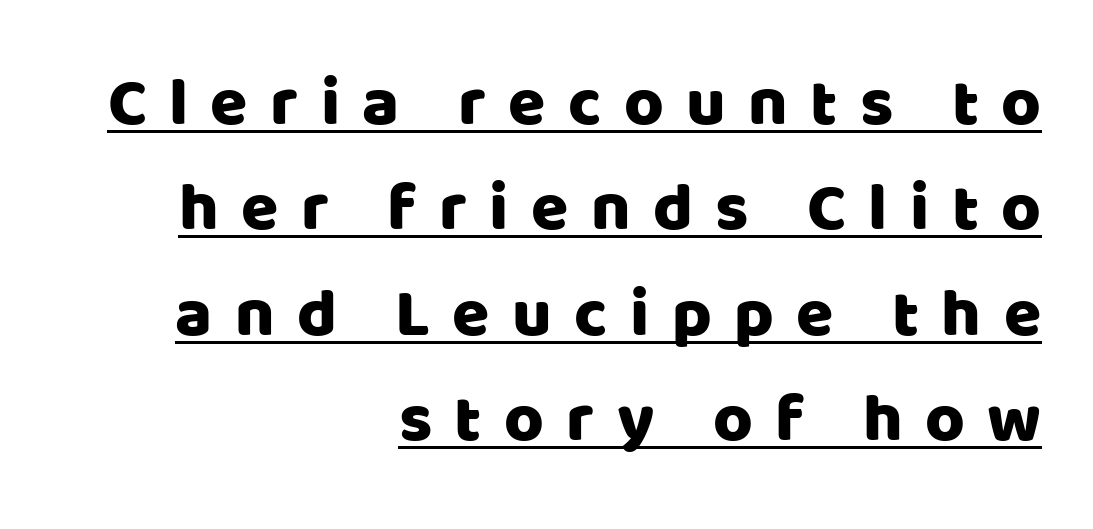
A sans-serif font was chosen for this passage. The passage shown stacks its lines at a standard gap. Loose tracking; the words dissolve into strings of separated letters. This sample has the flowing, uneven cadence of proportional lettering.
